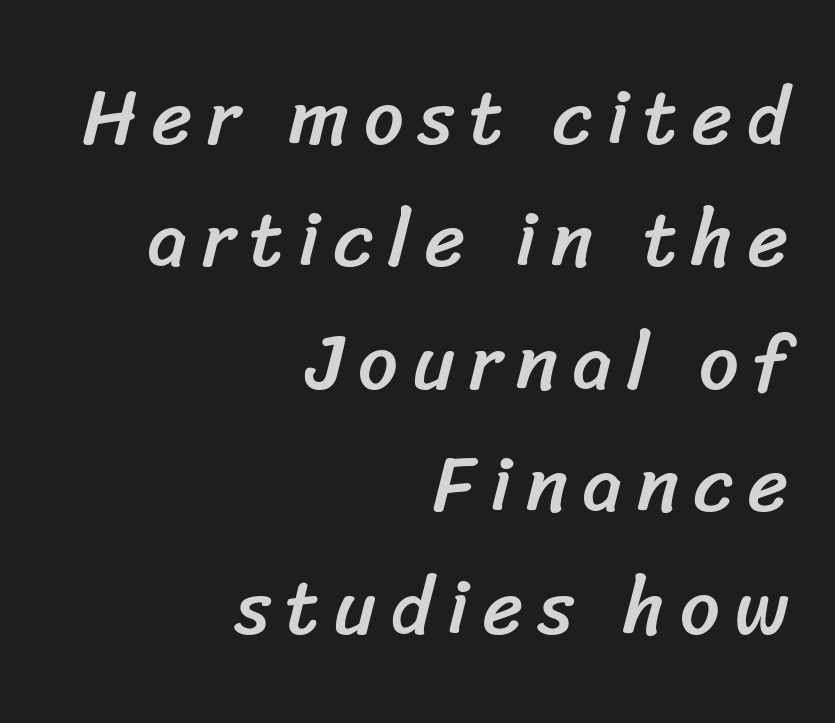
Q: Is the typeface a serif or a sans-serif typeface? A: Sans-serif.
Q: Is the text underlined? A: No.
Q: How is the paragraph aligned? A: Right-aligned.
Q: Is the spacing between lines tight, normal or loose? A: Normal.
Q: Width (condensed, normal, or wide)? A: Normal.
Q: Stroke contrast? A: Low.
Q: x-height? A: Medium.
Q: Monospaced? A: No.
